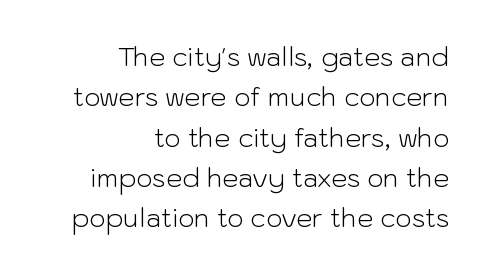
The image shows 26 px text type, upright; set right-aligned, normal line spacing (1.55x), normal letter spacing, not underlined.
